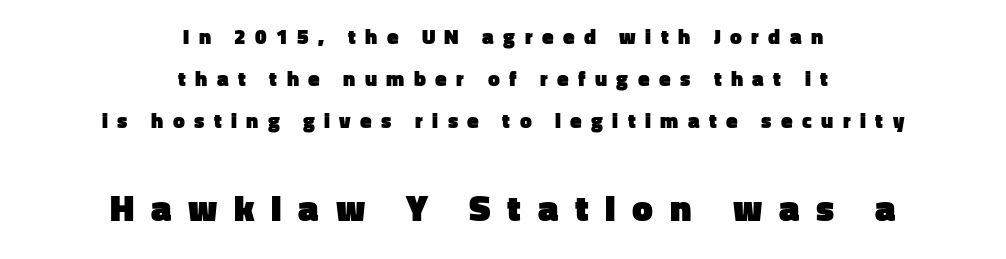
Reading down the column, the eye jumps a long way to each next line. A typesetter would label this face a sans. Casual observation: everything's sitting right in the middle. The block sitting lower on the canvas is the one with enlarged characters.
